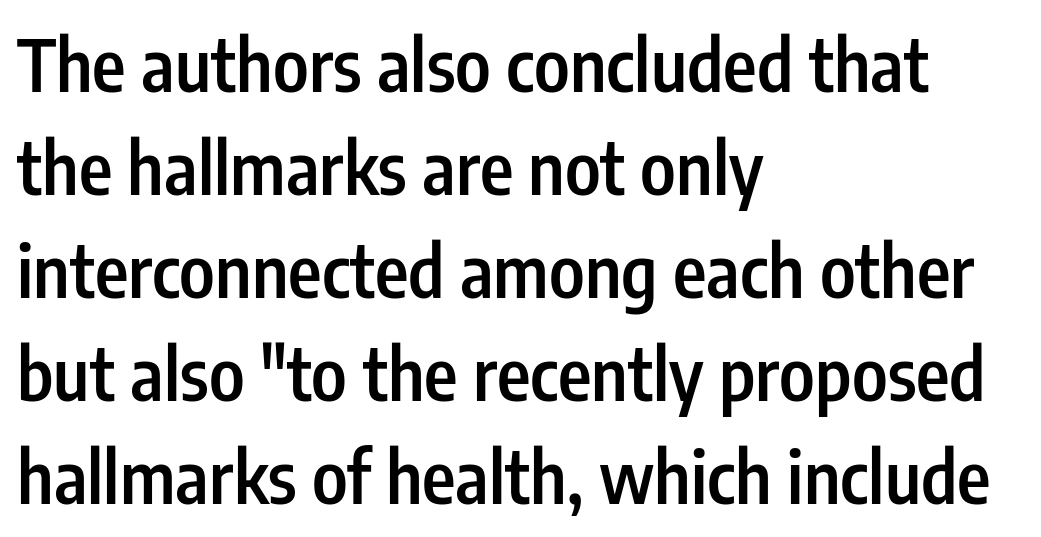
What's the leading like? Ordinary, nothing unusual. This sample uses an upright cut, with every glyph sitting square on the baseline. The gap between lines stays unmarked. Moderately thickened strokes mark this as semibold type. You could call the tracking neutral — neither tight nor loose. A student would call this left alignment; a typographer would say flush left, rag right.
